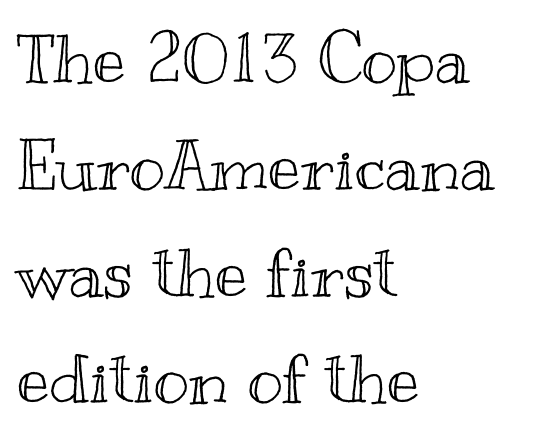
{"italic": "no", "width": "wide", "x_height": "small", "monospaced": "no", "underline": "no", "align": "left", "line_spacing": "normal", "line_spacing_ratio": 1.57, "letter_spacing": "normal", "letter_spacing_em": 0.0, "glyph_px": 68}
